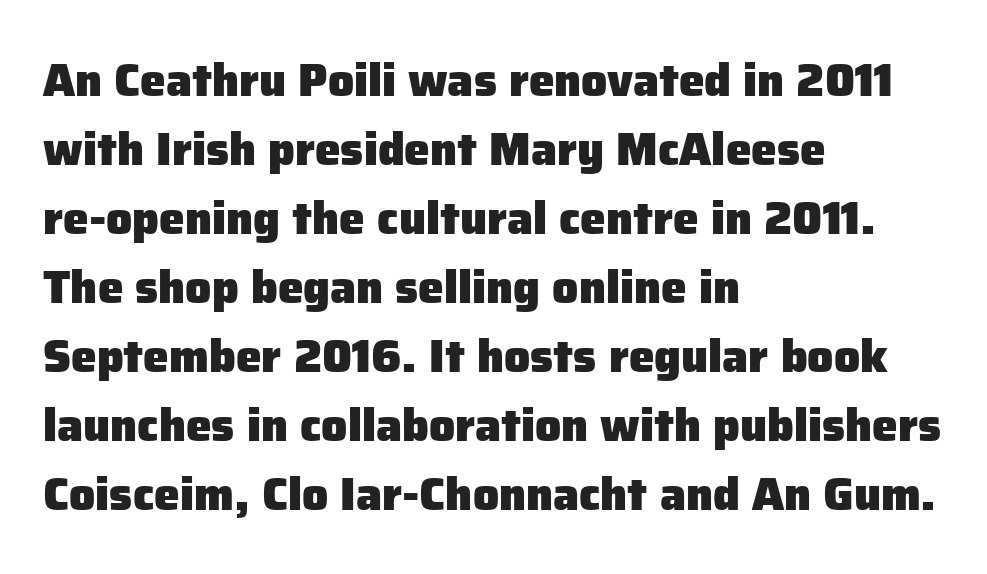
Q: Is the text bold? A: Yes.
Q: Is the text italic (slanted)? A: No, it is upright.
Q: Is the typeface a serif or a sans-serif typeface? A: Sans-serif.
Q: Is the text underlined? A: No.
Q: How is the paragraph aligned? A: Left-aligned.
Q: Is the spacing between letters normal or unusually wide? A: Normal.
Q: Is the spacing between lines tight, normal or loose? A: Normal.
Q: Width (condensed, normal, or wide)? A: Normal.
Q: Stroke contrast? A: Low.
Q: x-height? A: Medium.
Q: Monospaced? A: No.
